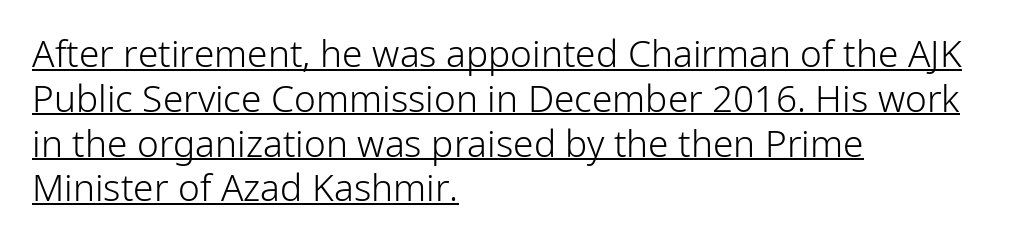
Q: Is the text bold? A: No.
Q: Is the text italic (slanted)? A: No, it is upright.
Q: Is the typeface a serif or a sans-serif typeface? A: Sans-serif.
Q: Is the text underlined? A: Yes.
Q: How is the paragraph aligned? A: Left-aligned.
Q: Is the spacing between letters normal or unusually wide? A: Normal.
Q: Width (condensed, normal, or wide)? A: Normal.
Q: Stroke contrast? A: Low.
Q: x-height? A: Medium.
Q: Monospaced? A: No.
